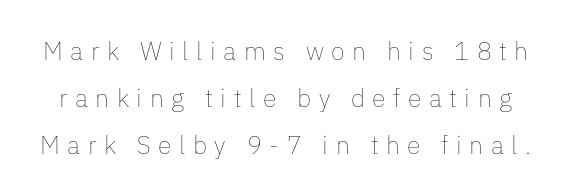
{"italic": "no", "bold": "no", "underline": "no", "line_spacing_ratio": 1.88, "letter_spacing": "wide", "letter_spacing_em": 0.3, "glyph_px": 25}
